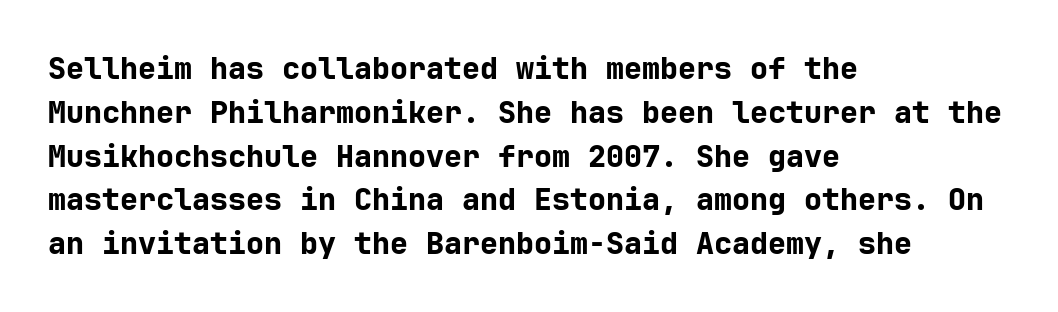
The image shows 30 px bold sans-serif type, upright; set left-aligned, normal line spacing (1.46x), normal letter spacing, not underlined; low stroke contrast and a medium x-height.
